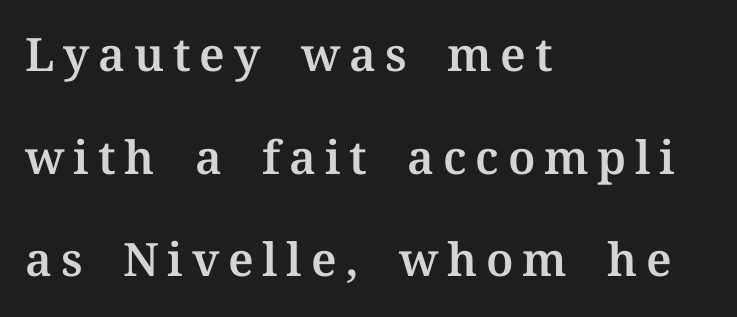
The image shows 46 px serif type, upright; set left-aligned, loose line spacing (2.23x), not underlined; medium stroke contrast and a medium x-height.
